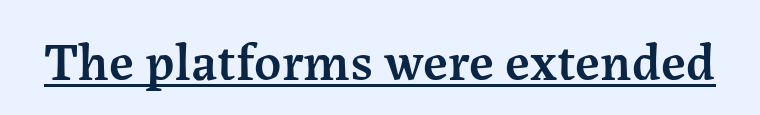
Q: Is the text bold? A: Semi-bold.
Q: Is the text italic (slanted)? A: No, it is upright.
Q: Is the typeface a serif or a sans-serif typeface? A: Serif.
Q: Is the text underlined? A: Yes.
Q: Is the spacing between letters normal or unusually wide? A: Normal.
Q: Width (condensed, normal, or wide)? A: Normal.
Q: Stroke contrast? A: Medium.
Q: x-height? A: Medium.
Q: Monospaced? A: No.
